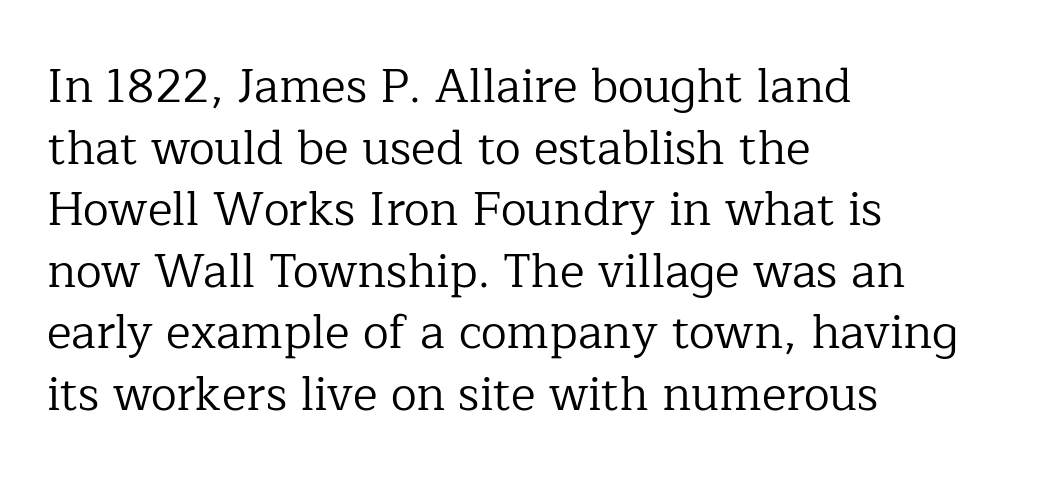
{"serif": "yes", "italic": "no", "bold": "no", "weight": "regular", "width": "normal", "stroke_contrast": "low", "x_height": "medium", "monospaced": "no", "underline": "no", "align": "left", "line_spacing": "normal", "line_spacing_ratio": 1.31, "letter_spacing": "normal", "letter_spacing_em": 0.0, "glyph_px": 47}
